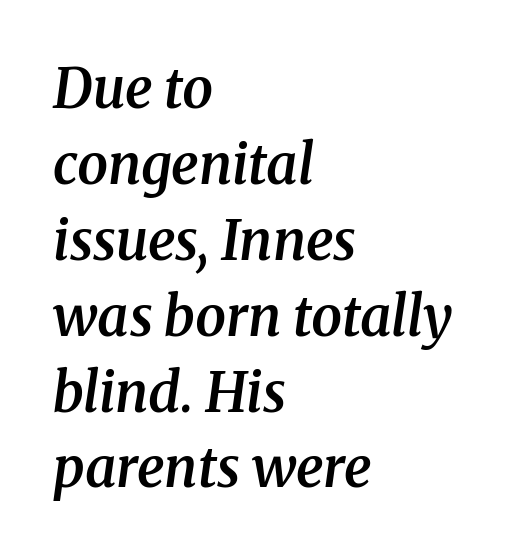
The image shows 55 px semibold serif type, italic (leaning right); set left-aligned, normal line spacing (1.38x), normal letter spacing, not underlined; medium stroke contrast and a medium x-height.
